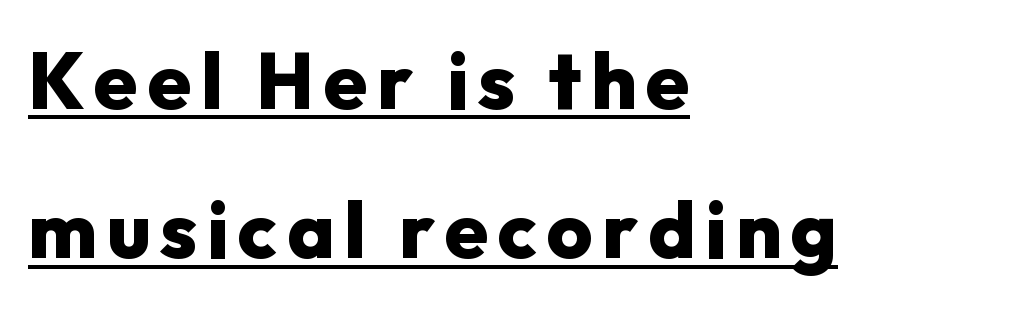
Q: Is the text bold? A: Yes.
Q: Is the text italic (slanted)? A: No, it is upright.
Q: Is the typeface a serif or a sans-serif typeface? A: Sans-serif.
Q: Is the text underlined? A: Yes.
Q: How is the paragraph aligned? A: Left-aligned.
Q: Width (condensed, normal, or wide)? A: Normal.
Q: Stroke contrast? A: Low.
Q: x-height? A: Medium.
Q: Monospaced? A: No.
